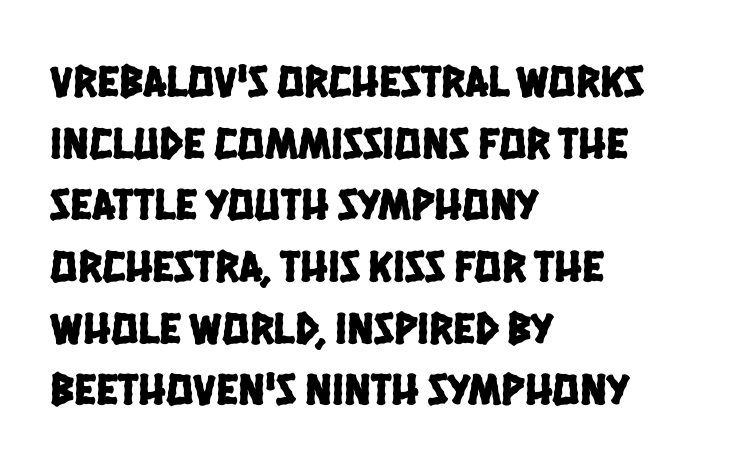
{"serif": "no", "width": "condensed", "stroke_contrast": "low", "x_height": "large", "monospaced": "no", "underline": "no", "align": "left", "line_spacing": "normal", "line_spacing_ratio": 1.37, "letter_spacing": "normal", "letter_spacing_em": 0.0, "glyph_px": 45}
